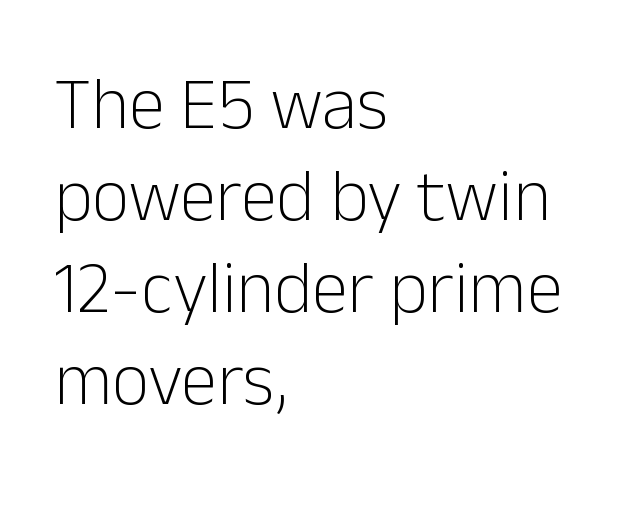
Bold? No — there's no thickening of the strokes. If you drew a line through each stem, it would be perfectly vertical. Serif or sans? Sans — the stroke terminals are bare. Descenders hang freely into open space. Compared with typical body copy, the letter spacing here is the same.
